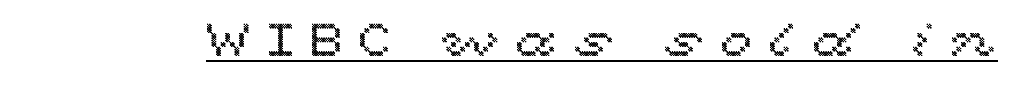
The image shows 46 px wide type; set unusually wide letter spacing (+0.37 em), underlined; a medium x-height.
